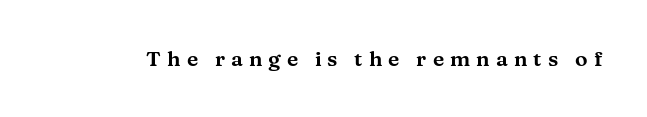
Check under the words: just untouched page. Is there any slant? The stems are plumb. Short note: letters widely spaced.
